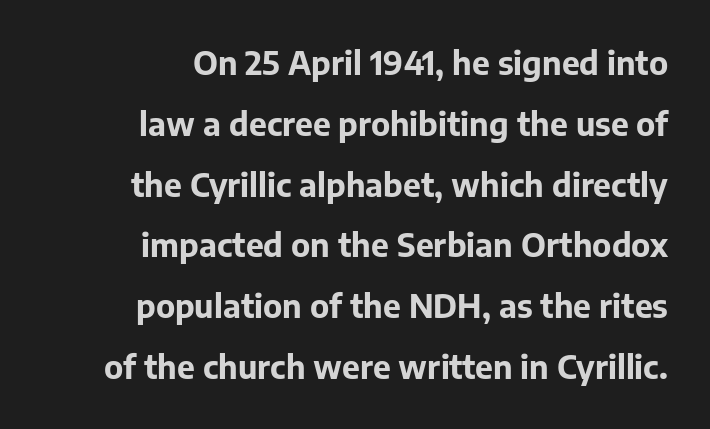
Q: Is the text bold? A: Yes.
Q: Is the text italic (slanted)? A: No, it is upright.
Q: Is the typeface a serif or a sans-serif typeface? A: Sans-serif.
Q: Is the text underlined? A: No.
Q: How is the paragraph aligned? A: Right-aligned.
Q: Is the spacing between letters normal or unusually wide? A: Normal.
Q: Is the spacing between lines tight, normal or loose? A: Loose.
Q: Width (condensed, normal, or wide)? A: Normal.
Q: Stroke contrast? A: Low.
Q: x-height? A: Medium.
Q: Monospaced? A: No.
